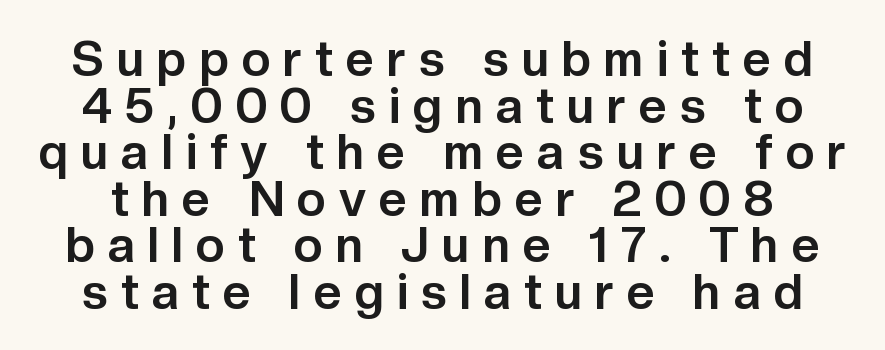
These words are printed bold, with thick strokes throughout. Summary of vertical rhythm: compact, with narrow interline spacing. Plain, unruled lines of type. Each letter keeps its own natural width here, so spacing adapts to shape.
